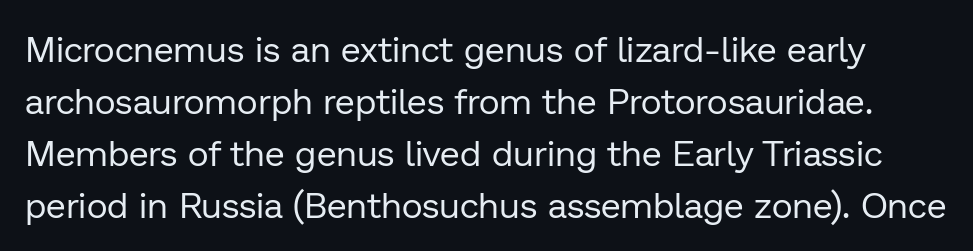
{"serif": "no", "italic": "no", "bold": "no", "weight": "regular", "width": "normal", "stroke_contrast": "low", "x_height": "medium", "monospaced": "no", "underline": "no", "line_spacing": "normal", "line_spacing_ratio": 1.44, "letter_spacing": "normal", "letter_spacing_em": 0.0, "glyph_px": 36}
